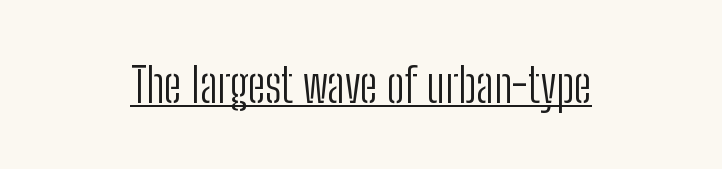
The image shows 48 px light, condensed sans-serif type, upright; set normal letter spacing, underlined; low stroke contrast and a medium x-height.
